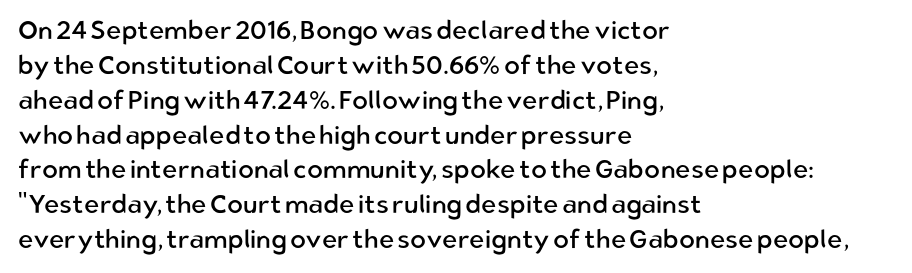
{"italic": "no", "bold": "no", "underline": "no", "align": "left", "line_spacing": "normal", "line_spacing_ratio": 1.34, "letter_spacing": "normal", "letter_spacing_em": 0.0, "glyph_px": 26}
